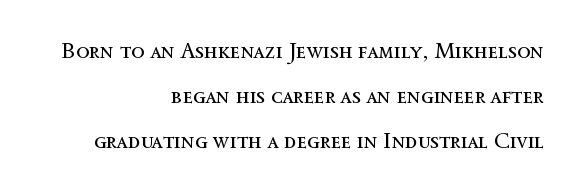
Q: Is the text bold? A: No.
Q: Is the text italic (slanted)? A: No, it is upright.
Q: Is the text underlined? A: No.
Q: How is the paragraph aligned? A: Right-aligned.
Q: Is the spacing between letters normal or unusually wide? A: Normal.
Q: Is the spacing between lines tight, normal or loose? A: Loose.
